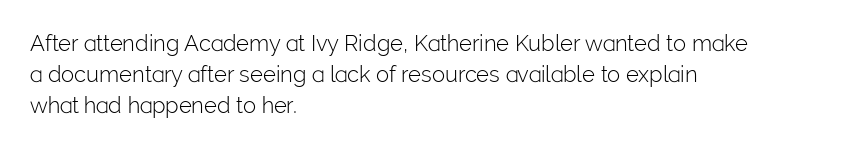
{"italic": "no", "bold": "no", "underline": "no", "align": "left", "line_spacing": "normal", "line_spacing_ratio": 1.42, "letter_spacing": "normal", "letter_spacing_em": 0.0, "glyph_px": 22}
